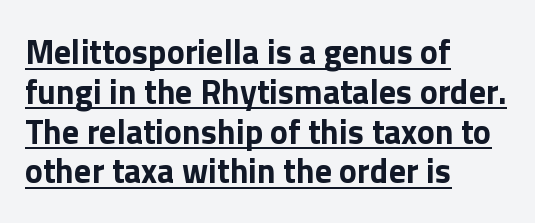
The image shows 34 px bold sans-serif type, upright; set left-aligned, line spacing 1.17x, normal letter spacing, underlined; low stroke contrast and a medium x-height.
